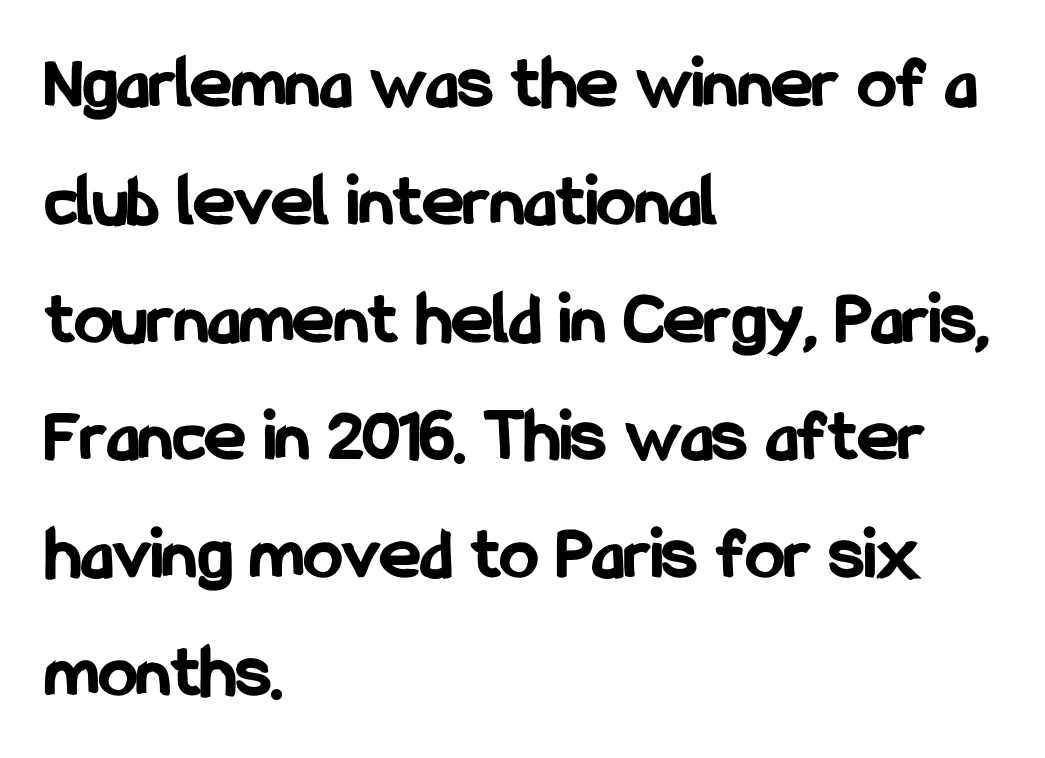
{"serif": "no", "italic": "no", "bold": "yes", "weight": "bold", "width": "condensed", "stroke_contrast": "low", "x_height": "medium", "monospaced": "no", "underline": "no", "align": "left", "line_spacing": "normal", "line_spacing_ratio": 1.53, "letter_spacing": "normal", "letter_spacing_em": 0.0, "glyph_px": 77}
